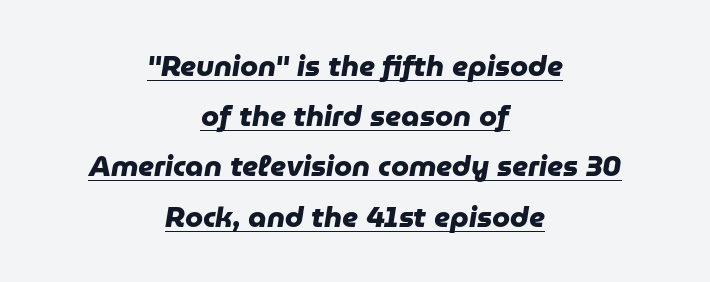
The image shows 29 px heavy sans-serif type; set centered, line spacing 1.73x, normal letter spacing, underlined; low stroke contrast and a medium x-height.
